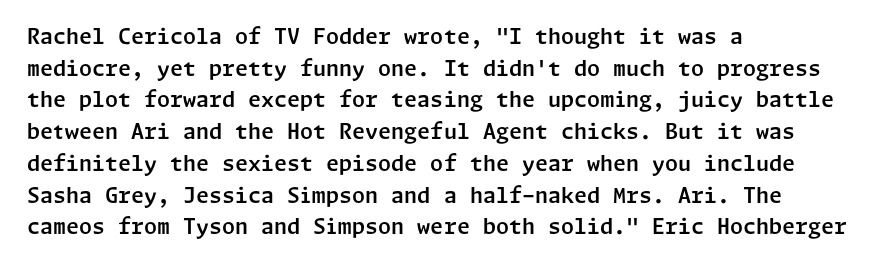
{"italic": "no", "underline": "no", "align": "left", "line_spacing": "normal", "line_spacing_ratio": 1.51, "letter_spacing": "normal", "letter_spacing_em": 0.0, "glyph_px": 21}
